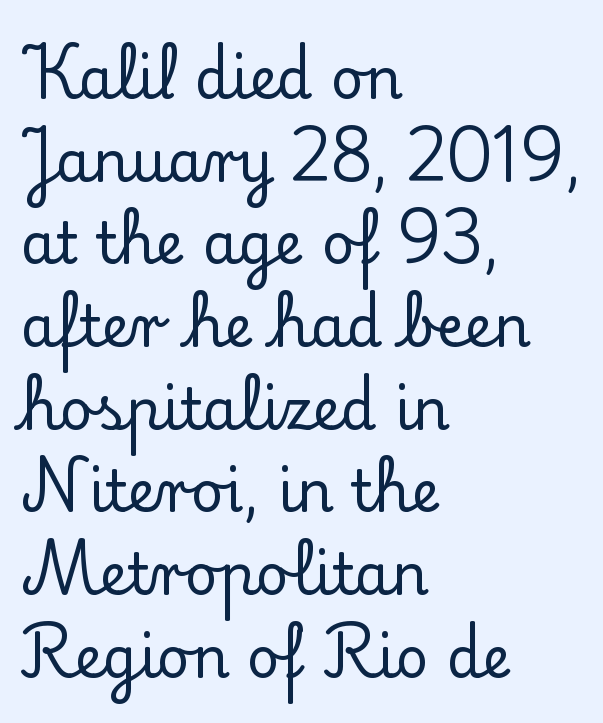
The image shows 57 px serif type, upright; set left-aligned, normal line spacing (1.45x), normal letter spacing, not underlined; low stroke contrast and a small x-height.
